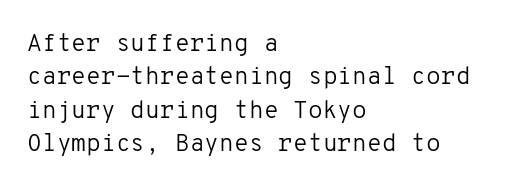
Q: Is the text bold? A: No.
Q: Is the text italic (slanted)? A: No, it is upright.
Q: Is the text underlined? A: No.
Q: How is the paragraph aligned? A: Left-aligned.
Q: Is the spacing between letters normal or unusually wide? A: Normal.
Q: Is the spacing between lines tight, normal or loose? A: Normal.
